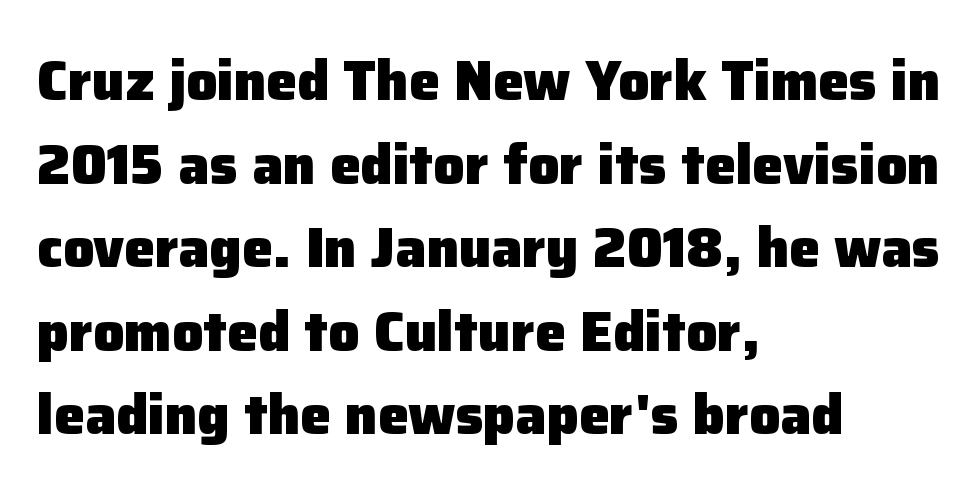
{"serif": "no", "italic": "no", "bold": "yes", "weight": "heavy", "width": "normal", "stroke_contrast": "low", "x_height": "medium", "monospaced": "no", "underline": "no", "align": "left", "line_spacing": "normal", "line_spacing_ratio": 1.52, "letter_spacing": "normal", "letter_spacing_em": 0.0, "glyph_px": 55}
